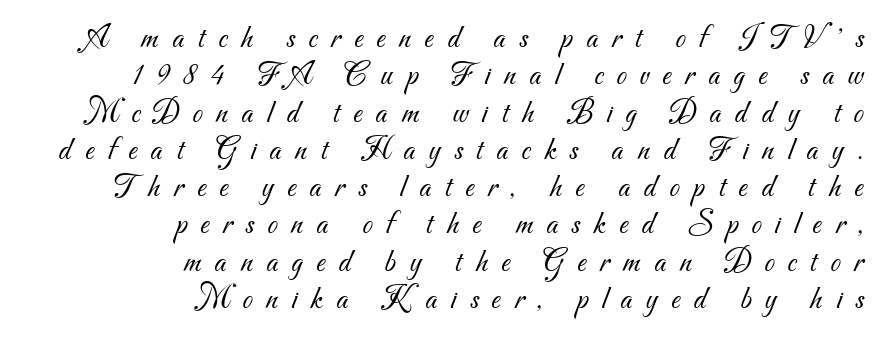
Q: Is the text bold? A: No.
Q: Is the typeface a serif or a sans-serif typeface? A: Sans-serif.
Q: Is the text underlined? A: No.
Q: How is the paragraph aligned? A: Right-aligned.
Q: Is the spacing between letters normal or unusually wide? A: Unusually wide.
Q: Is the spacing between lines tight, normal or loose? A: Tight.
Q: Width (condensed, normal, or wide)? A: Normal.
Q: Stroke contrast? A: Medium.
Q: x-height? A: Small.
Q: Monospaced? A: No.
